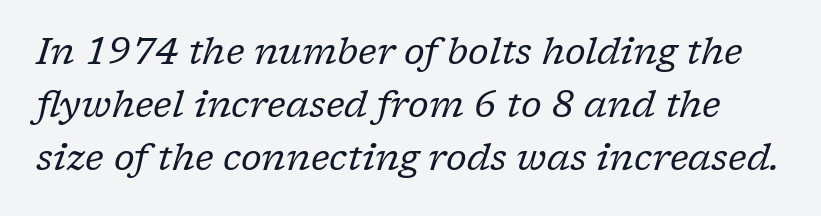
{"serif": "yes", "italic": "yes", "lean": "right", "slant_degrees": 17, "bold": "no", "weight": "regular", "width": "normal", "stroke_contrast": "low", "x_height": "medium", "monospaced": "no", "underline": "no", "line_spacing": "normal", "line_spacing_ratio": 1.43, "letter_spacing": "normal", "letter_spacing_em": 0.0, "glyph_px": 37}
